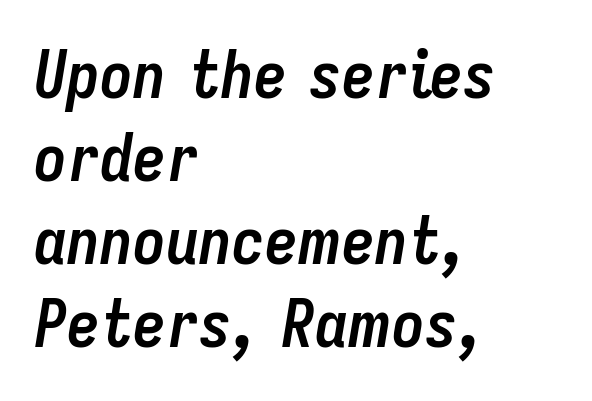
{"italic": "yes", "lean": "right", "slant_degrees": 9, "bold": "yes", "weight": "semibold", "width": "condensed", "stroke_contrast": "low", "x_height": "medium", "monospaced": "no", "underline": "no", "align": "left", "line_spacing": "normal", "line_spacing_ratio": 1.26, "letter_spacing": "normal", "letter_spacing_em": 0.0, "glyph_px": 66}
